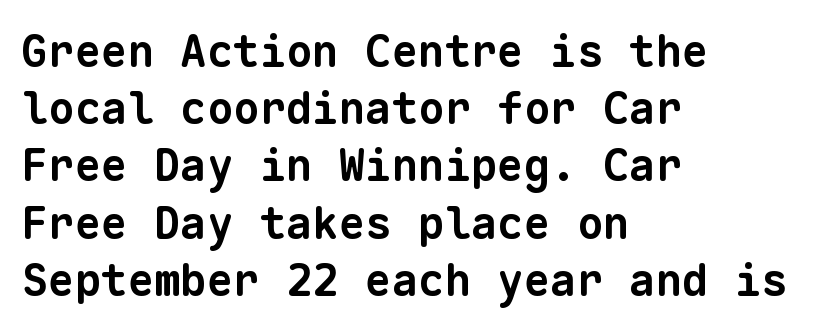
Q: Is the text bold? A: Yes.
Q: Is the typeface a serif or a sans-serif typeface? A: Sans-serif.
Q: Is the text underlined? A: No.
Q: How is the paragraph aligned? A: Left-aligned.
Q: Is the spacing between letters normal or unusually wide? A: Normal.
Q: Is the spacing between lines tight, normal or loose? A: Normal.
Q: Width (condensed, normal, or wide)? A: Normal.
Q: Stroke contrast? A: Low.
Q: x-height? A: Medium.
Q: Monospaced? A: Yes.
